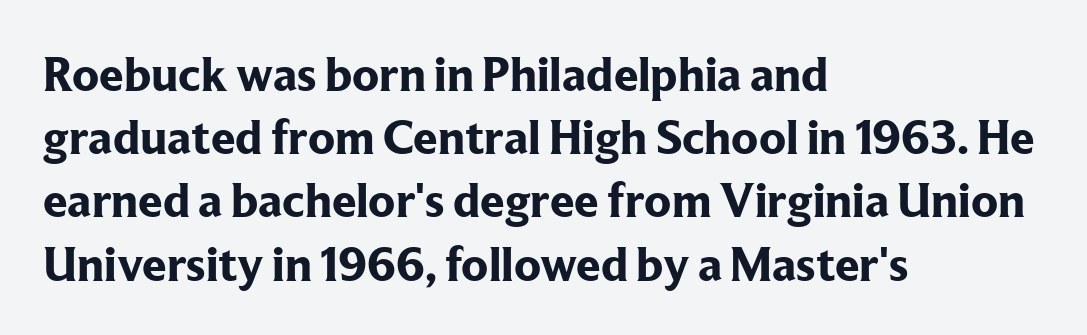
The image shows 49 px bold serif type, upright; set left-aligned, normal line spacing (1.29x), normal letter spacing, not underlined; low stroke contrast and a medium x-height.
